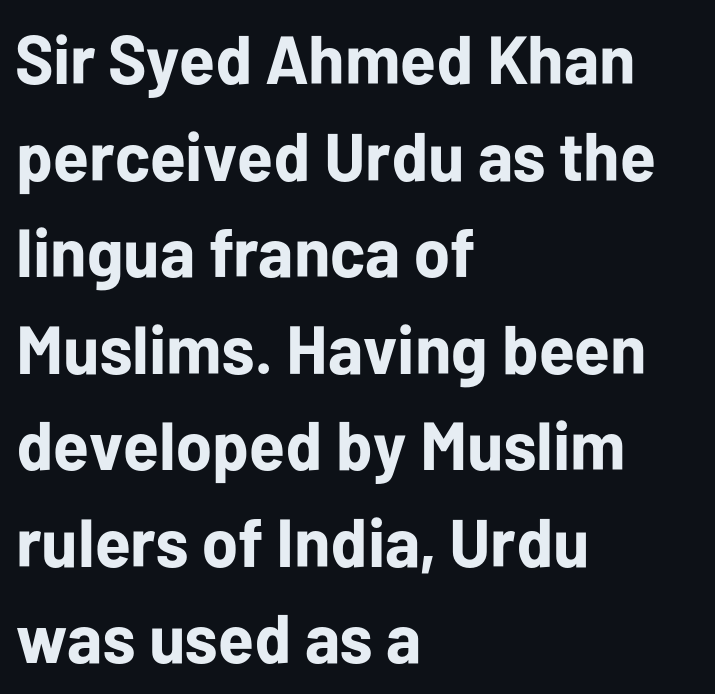
This sample has the flowing, uneven cadence of proportional lettering. Normally led — the rows are evenly, conventionally spaced. You could call the tracking neutral — neither tight nor loose. The strokes are fattened all the way to bold.
